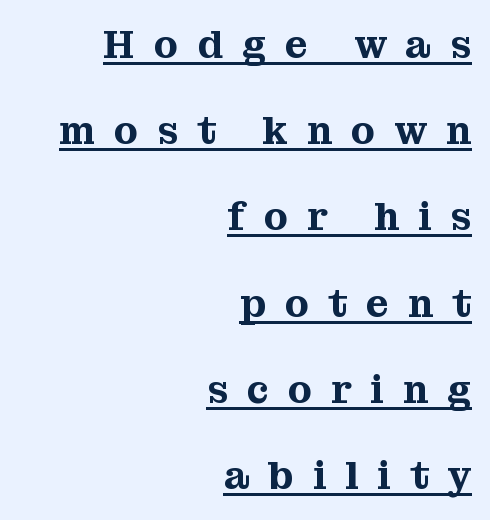
Q: Is the text italic (slanted)? A: No, it is upright.
Q: Is the typeface a serif or a sans-serif typeface? A: Serif.
Q: Is the text underlined? A: Yes.
Q: How is the paragraph aligned? A: Right-aligned.
Q: Is the spacing between letters normal or unusually wide? A: Unusually wide.
Q: Is the spacing between lines tight, normal or loose? A: Loose.
Q: Width (condensed, normal, or wide)? A: Normal.
Q: Stroke contrast? A: Medium.
Q: x-height? A: Medium.
Q: Monospaced? A: No.
